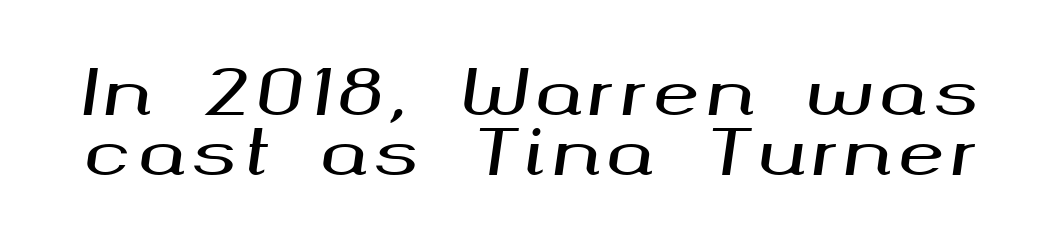
The image shows 62 px wide type, italic (leaning right); set tight line spacing (0.97x), not underlined; medium stroke contrast and a medium x-height.
